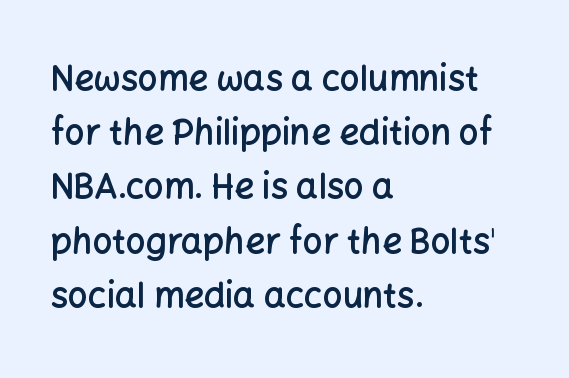
The image shows 35 px semibold sans-serif type, upright; set left-aligned, normal line spacing (1.55x), normal letter spacing, not underlined; low stroke contrast and a medium x-height.
